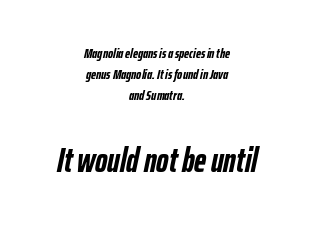
Q: Is the text bold? A: Yes.
Q: Is the text italic (slanted)? A: Yes, it leans right by about 12 degrees.
Q: Is the text underlined? A: No.
Q: How is the paragraph aligned? A: Centered.
Q: Is the spacing between letters normal or unusually wide? A: Normal.
Q: Is the spacing between lines tight, normal or loose? A: Normal.
Q: Which block of text is set in a larger size, the first (top) or the second (bottom)? A: The second (bottom) one.
Q: Width (condensed, normal, or wide)? A: Condensed.
Q: Stroke contrast? A: Low.
Q: x-height? A: Medium.
Q: Monospaced? A: No.
